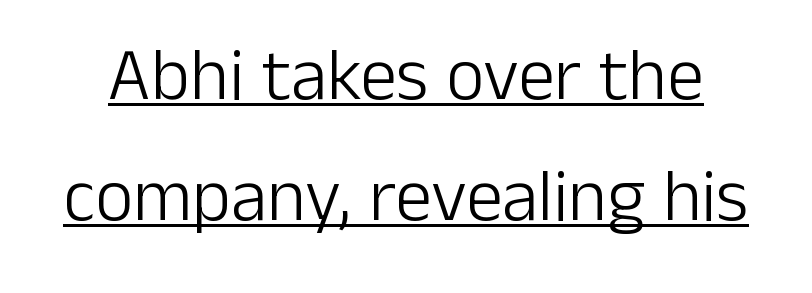
The strokes are not fattened; the text isn't bold. Here the designer chose a conventional face with non-uniform glyph widths. This rendering employs a face without finishing strokes, i.e., a sans-serif. Notice how a bar underscores the lettering throughout. It's the straight-up-and-down kind of type.
